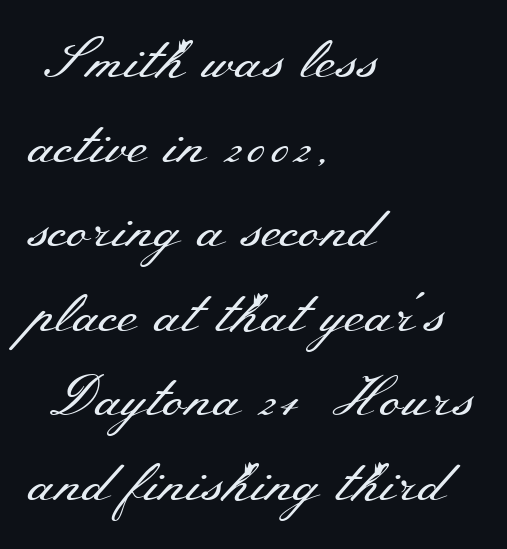
{"serif": "yes", "bold": "no", "weight": "regular", "width": "wide", "stroke_contrast": "medium", "x_height": "small", "monospaced": "no", "underline": "no", "align": "left", "line_spacing": "normal", "line_spacing_ratio": 1.51, "letter_spacing": "normal", "letter_spacing_em": 0.0, "glyph_px": 56}
